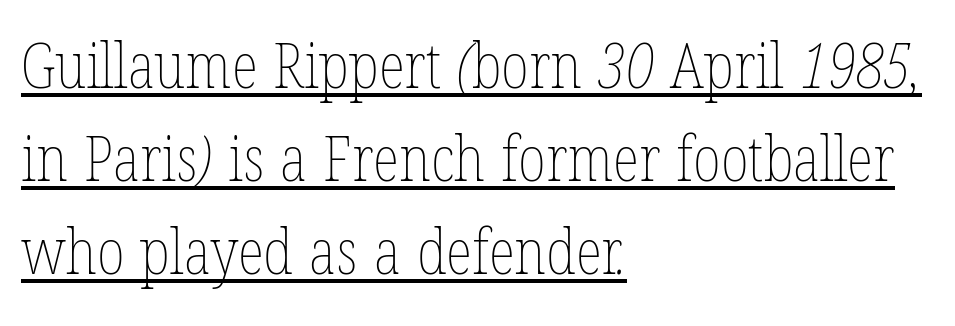
{"bold": "no", "weight": "thin", "width": "condensed", "stroke_contrast": "low", "x_height": "medium", "monospaced": "no", "underline": "yes", "align": "left", "line_spacing": "normal", "line_spacing_ratio": 1.5, "letter_spacing": "normal", "letter_spacing_em": 0.0, "glyph_px": 62}
